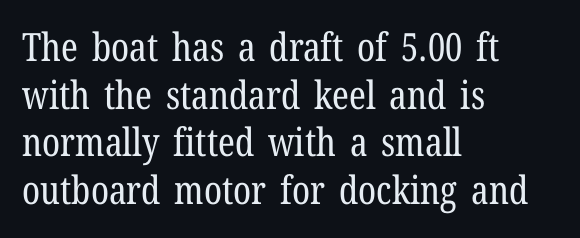
Every character sits straight up, as roman type does. Tracking here is standard; glyphs follow each other at the usual distance. A bare baseline throughout the passage. The weight would be labelled regular, book, light, or lighter still. The ragged edge is on the right, which tells us the setting is flush left.
